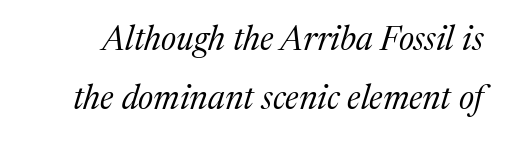
{"serif": "yes", "italic": "yes", "lean": "right", "slant_degrees": 17, "bold": "no", "weight": "regular", "width": "normal", "stroke_contrast": "medium", "x_height": "medium", "monospaced": "no", "underline": "no", "line_spacing_ratio": 1.74, "letter_spacing": "normal", "letter_spacing_em": 0.0, "glyph_px": 34}
